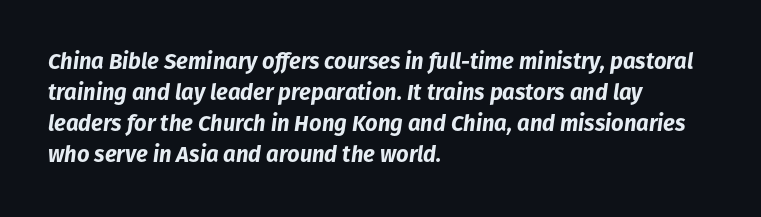
The image shows 22 px bold type, italic (leaning right); set left-aligned, normal line spacing (1.41x), normal letter spacing, not underlined.
